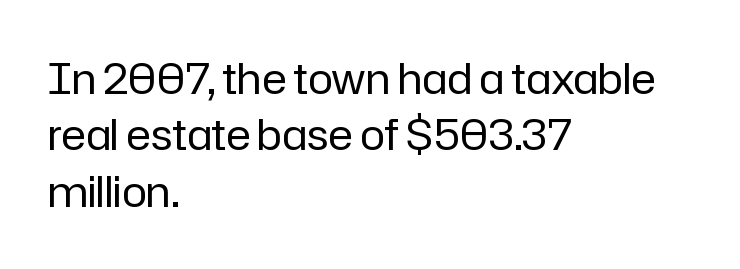
Examine the stroke ends and you'll find no serifs. A typesetter would call this proportional, since set widths differ per character. Lines of text with bare space underneath. In terms of letterspacing, this is plain default setting. One glance says typical: line gaps are just what's usual.
